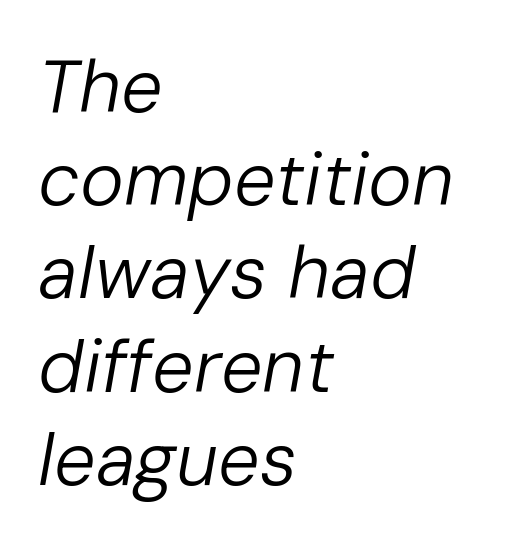
The image shows 74 px regular-weight type, italic (leaning right); set left-aligned, normal line spacing (1.26x), normal letter spacing, not underlined; low stroke contrast and a medium x-height.
